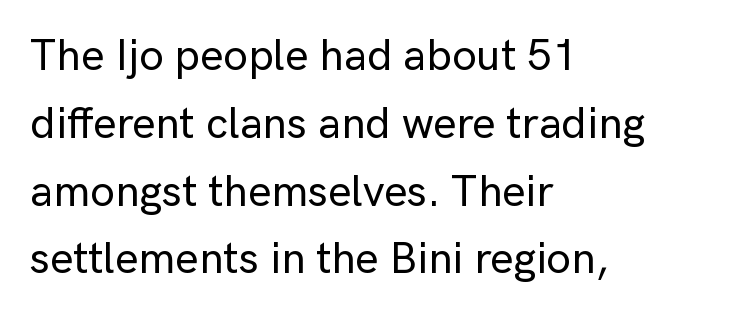
Q: Is the text italic (slanted)? A: No, it is upright.
Q: Is the typeface a serif or a sans-serif typeface? A: Sans-serif.
Q: Is the text underlined? A: No.
Q: How is the paragraph aligned? A: Left-aligned.
Q: Is the spacing between letters normal or unusually wide? A: Normal.
Q: Is the spacing between lines tight, normal or loose? A: Normal.
Q: Width (condensed, normal, or wide)? A: Normal.
Q: Stroke contrast? A: Low.
Q: x-height? A: Medium.
Q: Monospaced? A: No.
